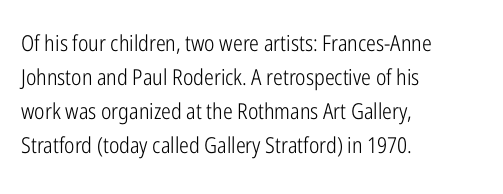
Caption: multi-line text, flush left, ragged right. Rendered with straight, roman letterforms. Beneath every word, the page is bare. Weight: not bold — regular or lighter. Nobody touched the tracking dial on this one. Vertically, the passage feels balanced, rows spaced as you'd expect.
